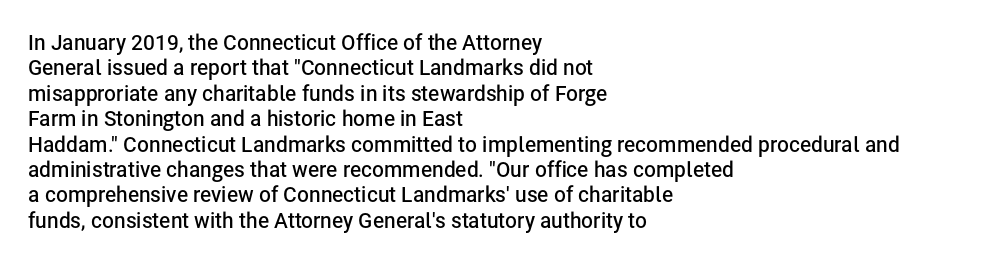
Q: Is the text bold? A: Semi-bold.
Q: Is the text italic (slanted)? A: No, it is upright.
Q: Is the text underlined? A: No.
Q: How is the paragraph aligned? A: Left-aligned.
Q: Is the spacing between letters normal or unusually wide? A: Normal.
